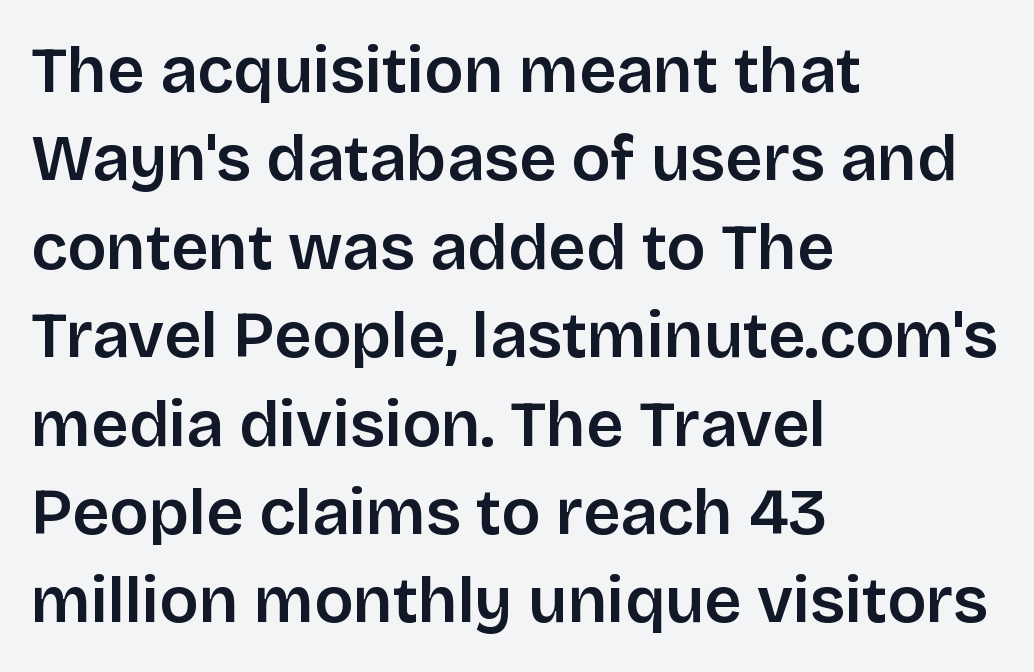
The image shows 65 px sans-serif type, upright; set left-aligned, normal line spacing (1.36x), normal letter spacing, not underlined; low stroke contrast and a large x-height.
